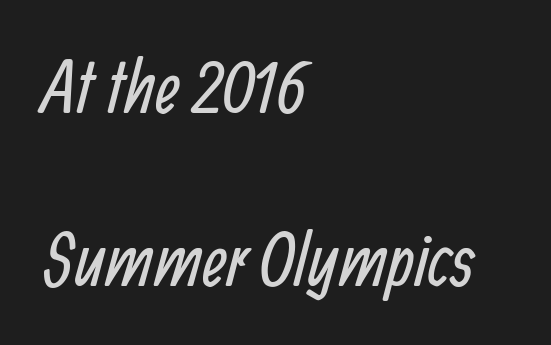
Glance below the letters and you will spot only blank space. Caption: face not bold, strokes unweighted. The letters advance in unequal steps, a hallmark of proportional type. A classic flush-left, rag-right setting is used for this passage.
